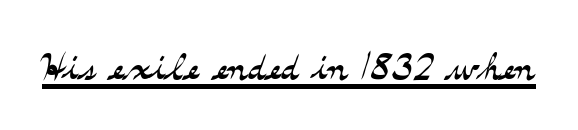
{"serif": "yes", "bold": "no", "weight": "light", "width": "wide", "stroke_contrast": "medium", "x_height": "small", "monospaced": "no", "underline": "yes", "letter_spacing": "normal", "letter_spacing_em": 0.0, "glyph_px": 52}
